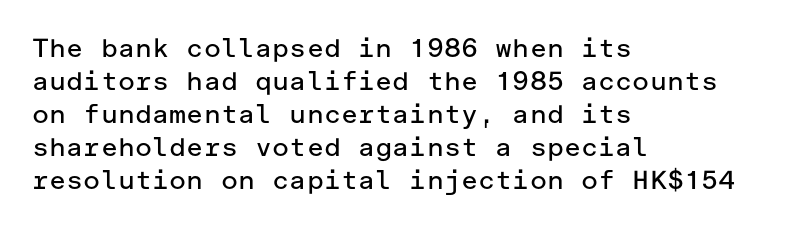
When letters stand straight like this, we call the style roman or upright. These lines sit exactly where default settings would place them. Students, note that the glyphs here touch the page at normal intervals. The passage shown is not bold in any degree. In CSS terms this would be text-align: left. Underlining? Definitely not there.
